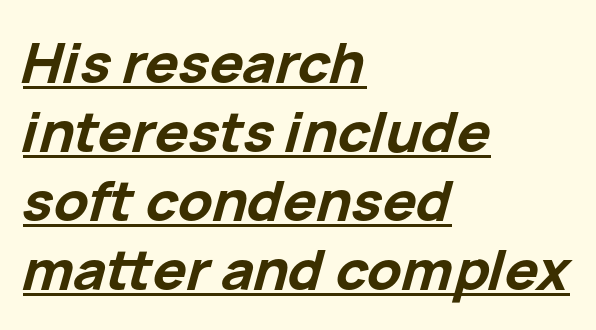
The gaps between neighbouring characters are ordinary and unremarkable. Designer's note — italics engaged. I'd describe the lettering as bold — thick and assertive. The rendered words wear a rule along their underside. This rendering uses left alignment, leaving the right contour irregular.
